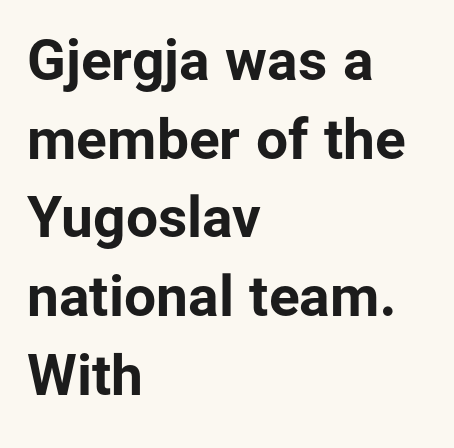
The image shows 57 px bold sans-serif type, upright; set left-aligned, normal line spacing (1.38x), normal letter spacing, not underlined; low stroke contrast and a medium x-height.
